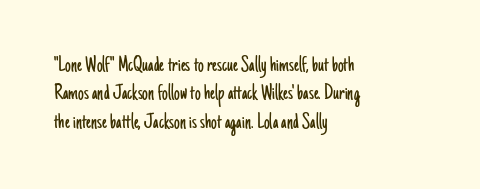
Nobody touched the tracking dial on this one. Visually the block forms a straight wall on the left and a jagged coastline on the right. Posture: upright roman. Beneath every word, the page is bare.
